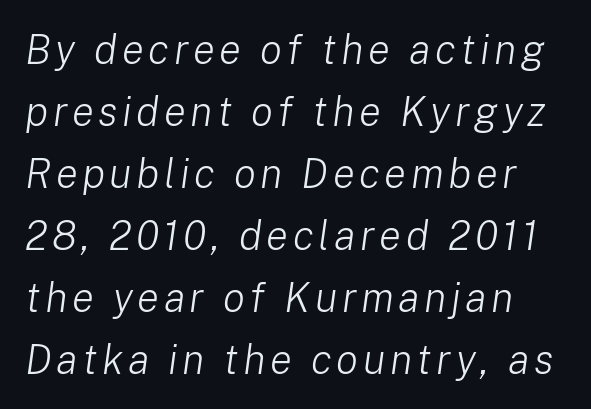
The image shows 41 px light type, italic (leaning right); set normal line spacing (1.51x), not underlined; low stroke contrast and a medium x-height.
